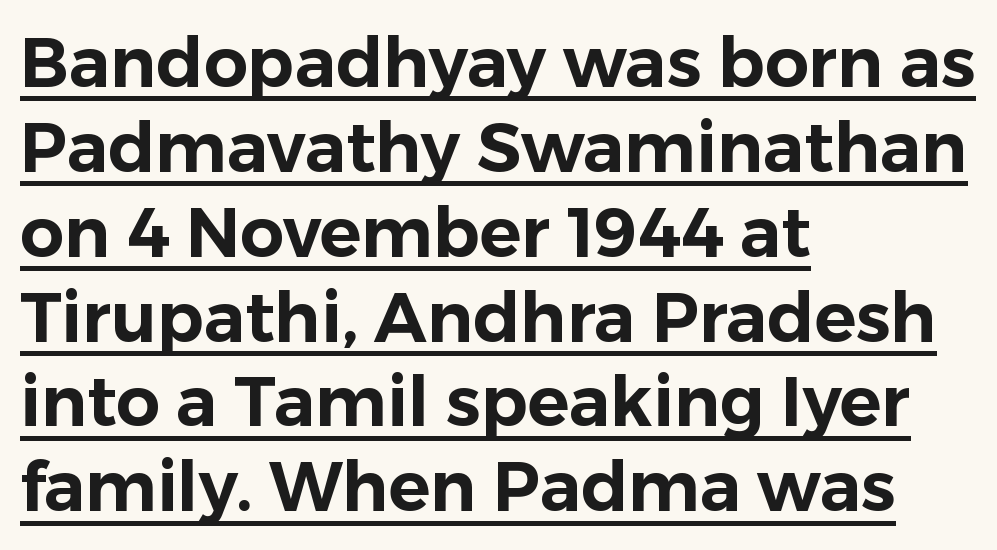
{"serif": "no", "italic": "no", "width": "normal", "stroke_contrast": "low", "x_height": "medium", "monospaced": "no", "underline": "yes", "align": "left", "line_spacing_ratio": 1.23, "letter_spacing": "normal", "letter_spacing_em": 0.0, "glyph_px": 69}
